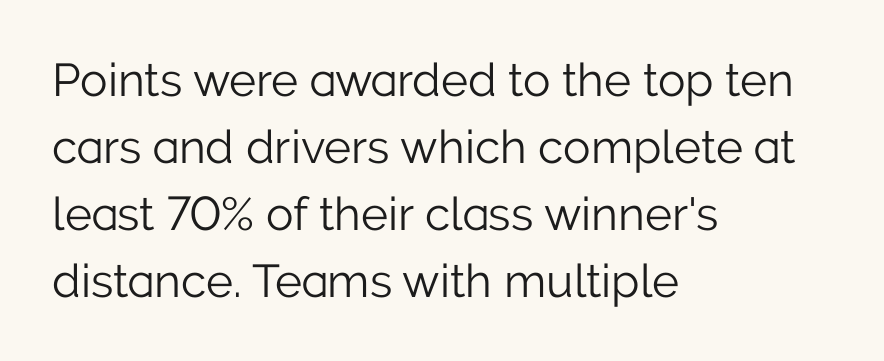
The image shows 46 px light sans-serif type, upright; set left-aligned, normal line spacing (1.46x), normal letter spacing, not underlined; low stroke contrast and a medium x-height.
